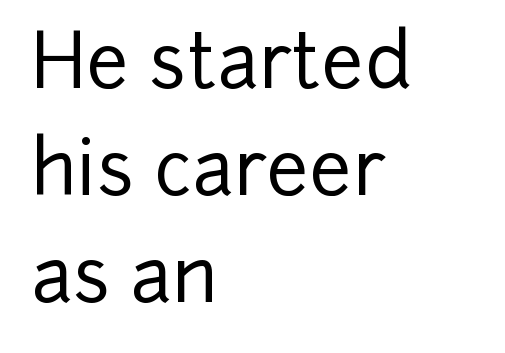
{"serif": "no", "italic": "no", "width": "normal", "stroke_contrast": "low", "x_height": "medium", "monospaced": "no", "underline": "no", "align": "left", "line_spacing": "normal", "line_spacing_ratio": 1.43, "letter_spacing": "normal", "letter_spacing_em": 0.0, "glyph_px": 75}
